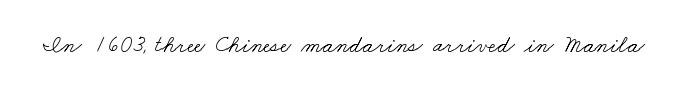
{"bold": "no", "underline": "no", "letter_spacing": "normal", "letter_spacing_em": 0.0, "glyph_px": 24}
